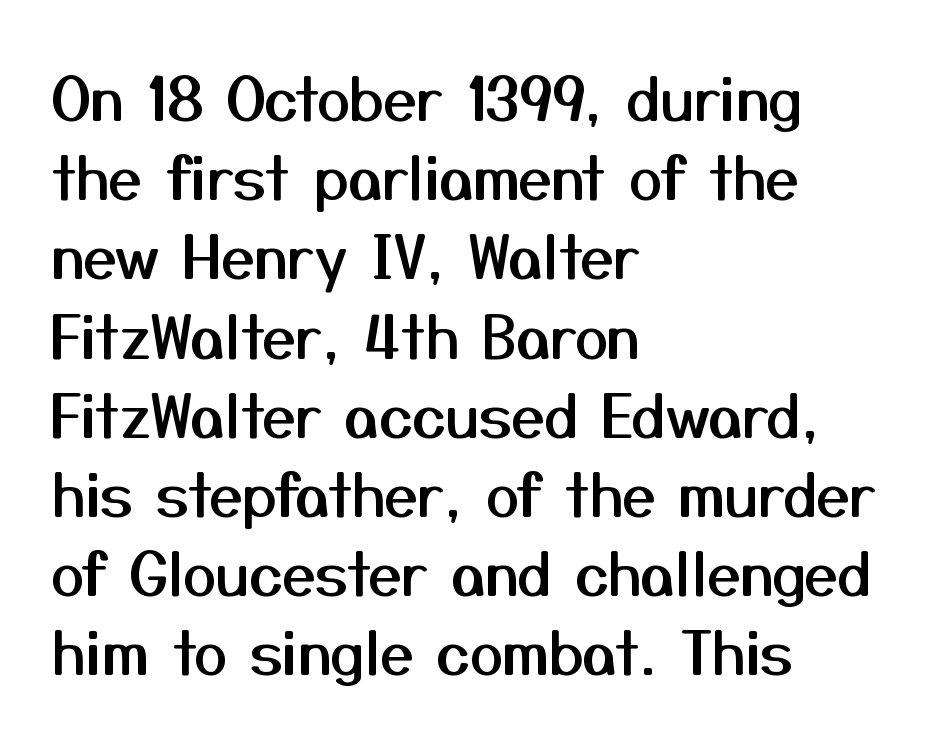
Q: Is the text italic (slanted)? A: No, it is upright.
Q: Is the typeface a serif or a sans-serif typeface? A: Sans-serif.
Q: Is the text underlined? A: No.
Q: How is the paragraph aligned? A: Left-aligned.
Q: Is the spacing between letters normal or unusually wide? A: Normal.
Q: Is the spacing between lines tight, normal or loose? A: Normal.
Q: Width (condensed, normal, or wide)? A: Normal.
Q: Stroke contrast? A: Medium.
Q: x-height? A: Medium.
Q: Monospaced? A: No.
